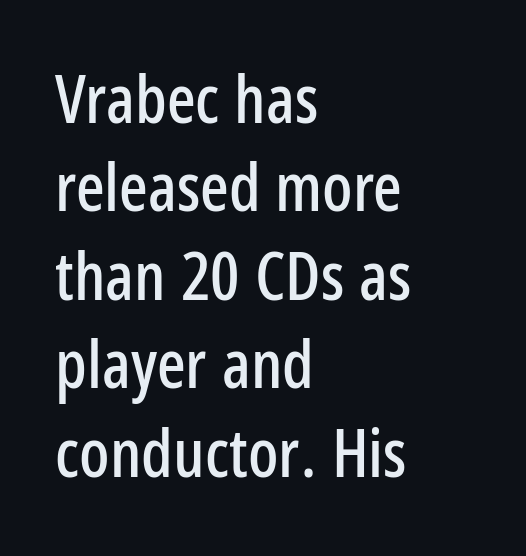
Q: Is the text italic (slanted)? A: No, it is upright.
Q: Is the typeface a serif or a sans-serif typeface? A: Sans-serif.
Q: Is the text underlined? A: No.
Q: How is the paragraph aligned? A: Left-aligned.
Q: Is the spacing between letters normal or unusually wide? A: Normal.
Q: Is the spacing between lines tight, normal or loose? A: Normal.
Q: Width (condensed, normal, or wide)? A: Condensed.
Q: Stroke contrast? A: Low.
Q: x-height? A: Medium.
Q: Monospaced? A: No.
